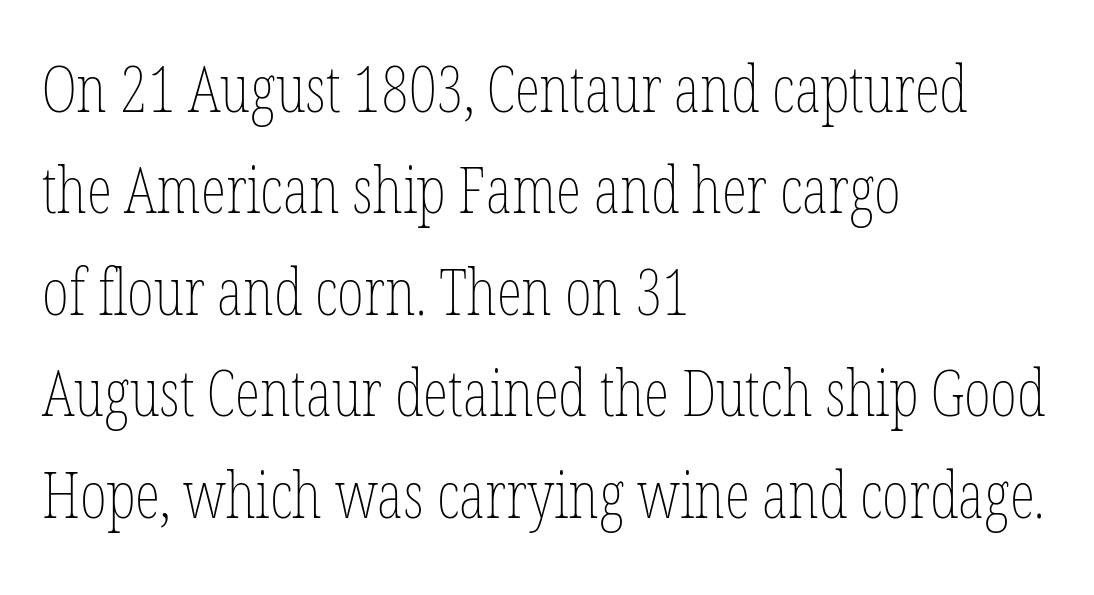
Character widths vary here, with narrow letters taking less room than wide ones. Is the letter spacing exaggerated? No — it looks like the ordinary default. Leftover space on each line is placed entirely after the last word. Nope, not italic — everything's standing straight.
